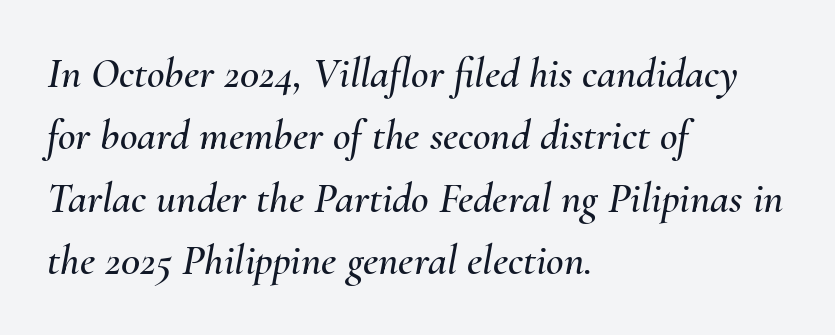
These lines were composed using italics. Compared with typical paragraphs, the rows here are spaced about the same. Students, note that the glyphs here touch the page at normal intervals. Every row of glyphs begins at an identical x-position on the left.
